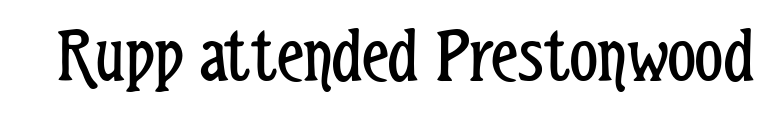
Q: Is the text bold? A: No.
Q: Is the text italic (slanted)? A: No, it is upright.
Q: Is the typeface a serif or a sans-serif typeface? A: Sans-serif.
Q: Is the text underlined? A: No.
Q: Is the spacing between letters normal or unusually wide? A: Normal.
Q: Width (condensed, normal, or wide)? A: Condensed.
Q: Stroke contrast? A: Low.
Q: x-height? A: Medium.
Q: Monospaced? A: No.
